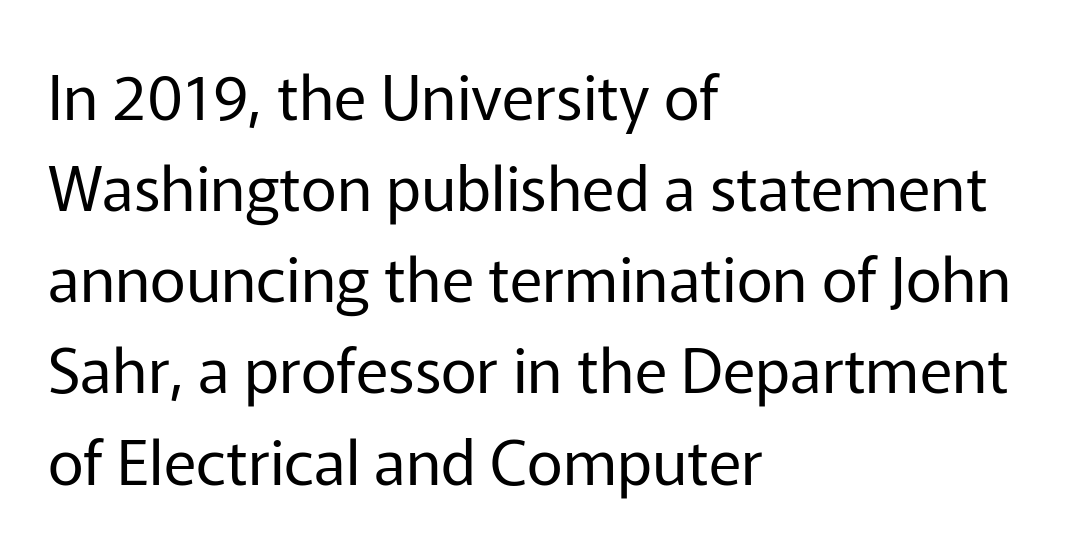
The image shows 62 px regular-weight sans-serif type, upright; set left-aligned, normal line spacing (1.47x), normal letter spacing, not underlined; low stroke contrast and a medium x-height.
